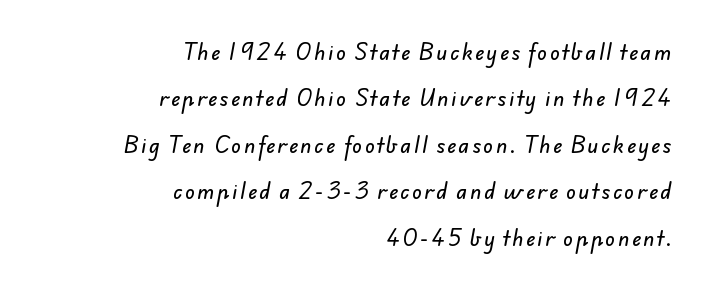
The image shows 20 px text type; set right-aligned, loose line spacing (2.32x), not underlined.
